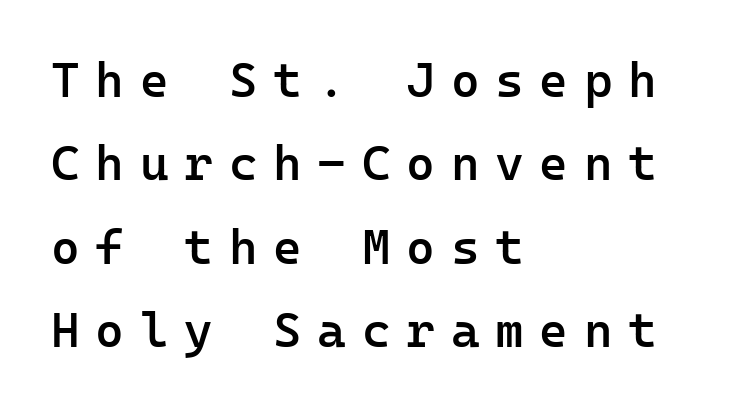
The image shows 49 px semibold sans-serif type, upright, monospaced; set left-aligned, normal line spacing (1.7x), unusually wide letter spacing (+0.32 em), not underlined; low stroke contrast and a medium x-height.
